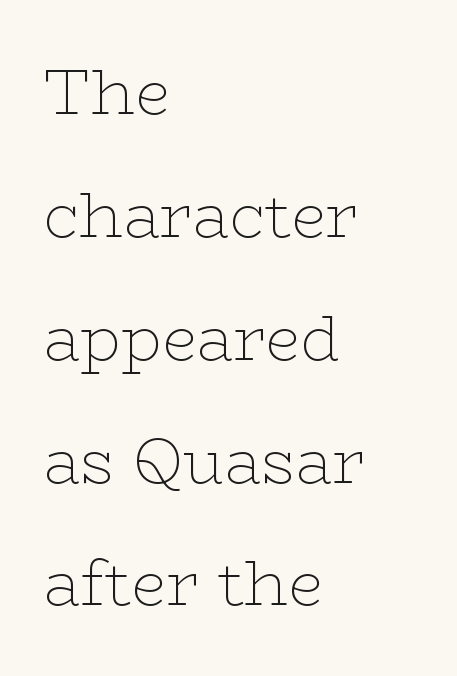
Q: Is the text bold? A: No.
Q: Is the text italic (slanted)? A: No, it is upright.
Q: Is the typeface a serif or a sans-serif typeface? A: Serif.
Q: Is the text underlined? A: No.
Q: How is the paragraph aligned? A: Left-aligned.
Q: Is the spacing between letters normal or unusually wide? A: Normal.
Q: Is the spacing between lines tight, normal or loose? A: Loose.
Q: Width (condensed, normal, or wide)? A: Wide.
Q: Stroke contrast? A: Low.
Q: x-height? A: Medium.
Q: Monospaced? A: No.
